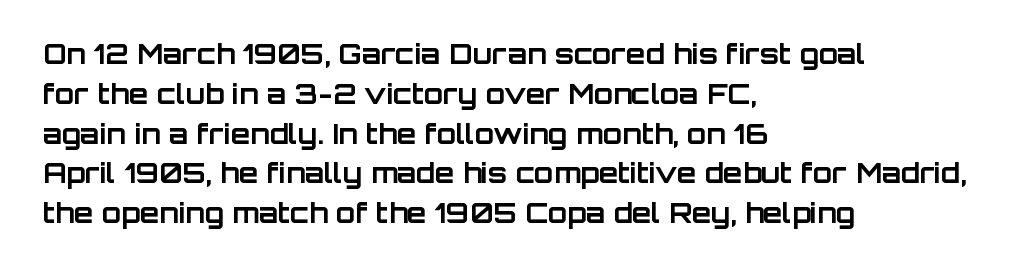
Q: Is the text bold? A: Yes.
Q: Is the text italic (slanted)? A: No, it is upright.
Q: Is the typeface a serif or a sans-serif typeface? A: Sans-serif.
Q: Is the text underlined? A: No.
Q: How is the paragraph aligned? A: Left-aligned.
Q: Is the spacing between letters normal or unusually wide? A: Normal.
Q: Is the spacing between lines tight, normal or loose? A: Normal.
Q: Width (condensed, normal, or wide)? A: Normal.
Q: Stroke contrast? A: Low.
Q: x-height? A: Large.
Q: Monospaced? A: No.
